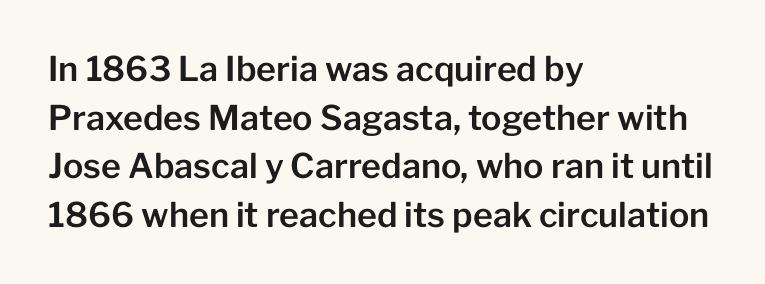
{"serif": "no", "italic": "no", "width": "normal", "stroke_contrast": "low", "x_height": "medium", "monospaced": "no", "underline": "no", "align": "left", "line_spacing": "normal", "line_spacing_ratio": 1.43, "letter_spacing": "normal", "letter_spacing_em": 0.0, "glyph_px": 34}
